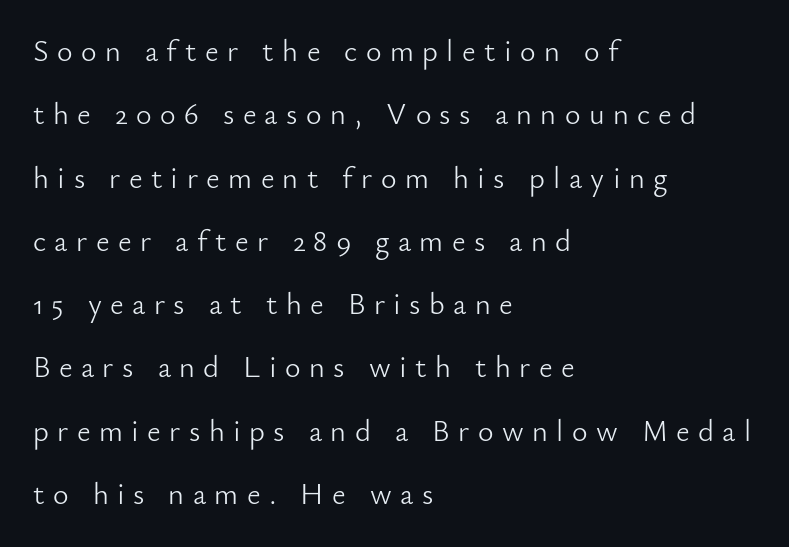
The image shows 30 px light sans-serif type, upright; set left-aligned, loose line spacing (2.11x), unusually wide letter spacing (+0.28 em), not underlined; low stroke contrast and a small x-height.
